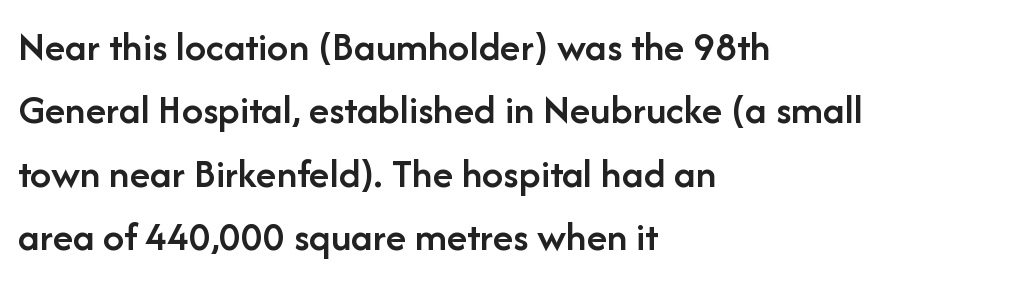
Q: Is the text bold? A: Semi-bold.
Q: Is the text italic (slanted)? A: No, it is upright.
Q: Is the typeface a serif or a sans-serif typeface? A: Sans-serif.
Q: Is the text underlined? A: No.
Q: How is the paragraph aligned? A: Left-aligned.
Q: Is the spacing between letters normal or unusually wide? A: Normal.
Q: Is the spacing between lines tight, normal or loose? A: Normal.
Q: Width (condensed, normal, or wide)? A: Normal.
Q: Stroke contrast? A: Low.
Q: x-height? A: Medium.
Q: Monospaced? A: No.
